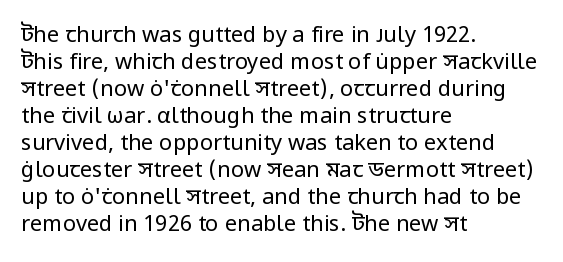
Q: Is the text bold? A: No.
Q: Is the text italic (slanted)? A: No, it is upright.
Q: Is the text underlined? A: No.
Q: How is the paragraph aligned? A: Left-aligned.
Q: Is the spacing between letters normal or unusually wide? A: Normal.
